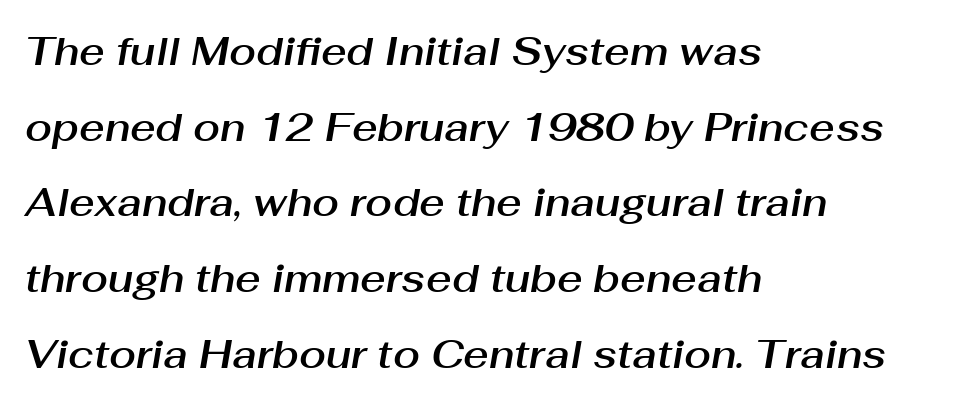
{"italic": "yes", "lean": "right", "slant_degrees": 10, "width": "normal", "stroke_contrast": "medium", "x_height": "medium", "monospaced": "no", "underline": "no", "align": "left", "line_spacing": "loose", "line_spacing_ratio": 1.94, "letter_spacing": "normal", "letter_spacing_em": 0.0, "glyph_px": 39}
